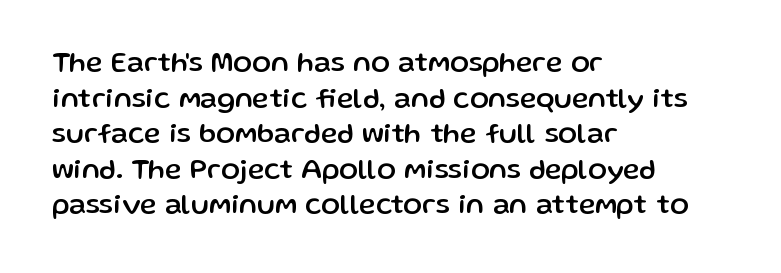
Q: Is the text italic (slanted)? A: No, it is upright.
Q: Is the typeface a serif or a sans-serif typeface? A: Sans-serif.
Q: Is the text underlined? A: No.
Q: How is the paragraph aligned? A: Left-aligned.
Q: Is the spacing between letters normal or unusually wide? A: Normal.
Q: Is the spacing between lines tight, normal or loose? A: Normal.
Q: Width (condensed, normal, or wide)? A: Normal.
Q: Stroke contrast? A: Low.
Q: x-height? A: Medium.
Q: Monospaced? A: No.
